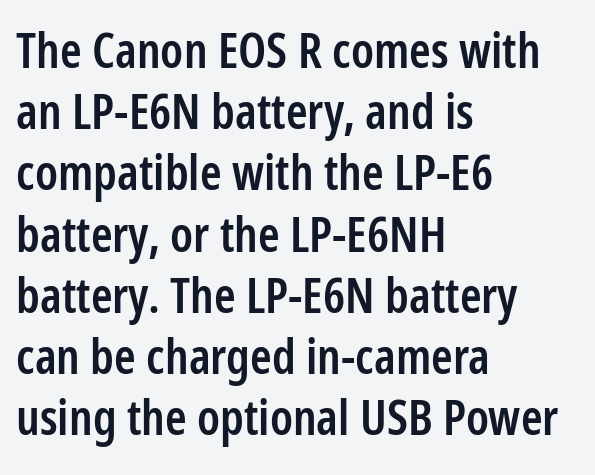
{"serif": "no", "italic": "no", "bold": "semi", "weight": "semibold", "width": "condensed", "stroke_contrast": "low", "x_height": "medium", "monospaced": "no", "underline": "no", "align": "left", "line_spacing": "normal", "line_spacing_ratio": 1.25, "letter_spacing": "normal", "letter_spacing_em": 0.0, "glyph_px": 49}
